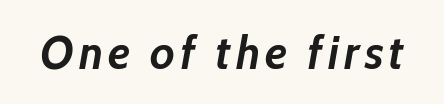
The image shows 47 px semibold type, italic (leaning right); set not underlined; low stroke contrast and a medium x-height.
